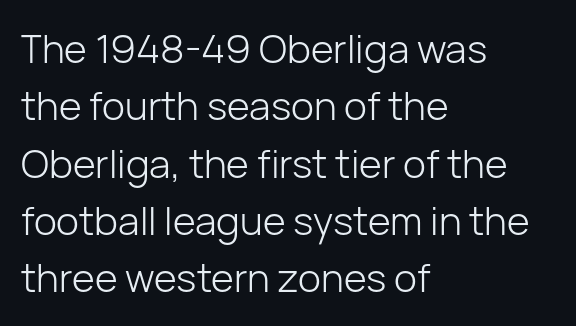
{"serif": "no", "italic": "no", "bold": "no", "weight": "light", "width": "normal", "stroke_contrast": "low", "x_height": "medium", "monospaced": "no", "underline": "no", "align": "left", "line_spacing": "normal", "line_spacing_ratio": 1.47, "letter_spacing": "normal", "letter_spacing_em": 0.0, "glyph_px": 39}
